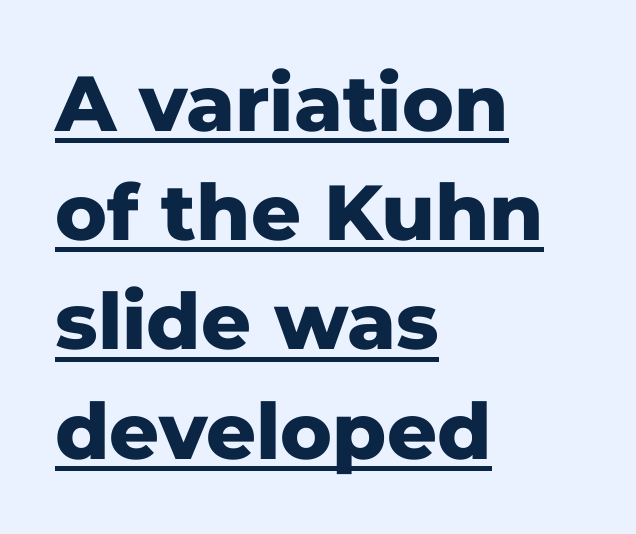
Nope, no serifs anywhere on these letters. The lines in this sample share a left origin and differ only in where they stop. Descenders here cross a horizontal rule under the line. What's the leading like? Ordinary, nothing unusual. You could not count columns in this text — the font is proportionally spaced. Strong, thick strokes mark this as bold type.
